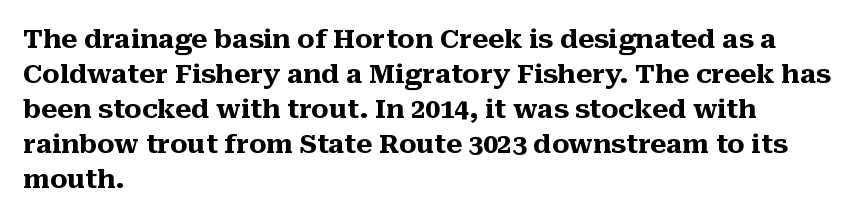
Spacing between characters is what you'd get straight out of the box. If you drew a line through each stem, it would be perfectly vertical. Which margin do the lines hug? The left one — the right edge is uneven. Leading: standard. Is the type bold? Yes — the strokes are clearly thick and heavy.
